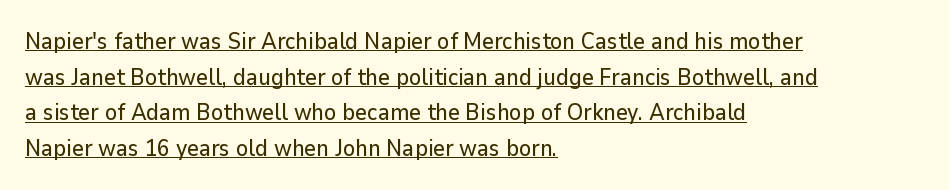
The image shows 23 px text type, upright; set left-aligned, normal line spacing (1.55x), normal letter spacing, underlined.
